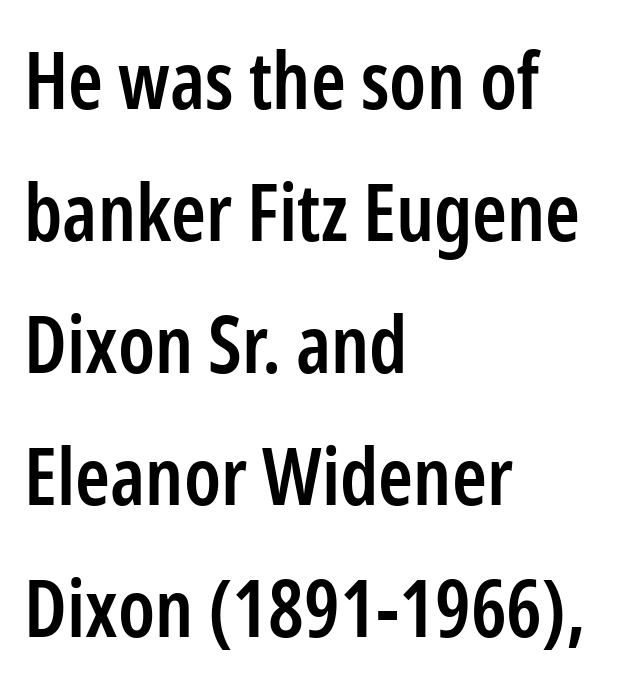
The image shows 79 px semibold, condensed sans-serif type, upright; set left-aligned, normal line spacing (1.67x), normal letter spacing, not underlined; low stroke contrast and a medium x-height.
